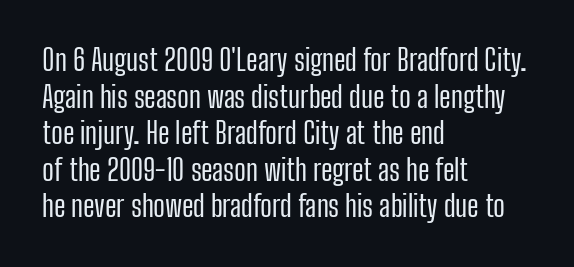
The image shows 29 px regular-weight, condensed sans-serif type, upright; set left-aligned, normal line spacing (1.26x), normal letter spacing, not underlined; low stroke contrast and a medium x-height.
